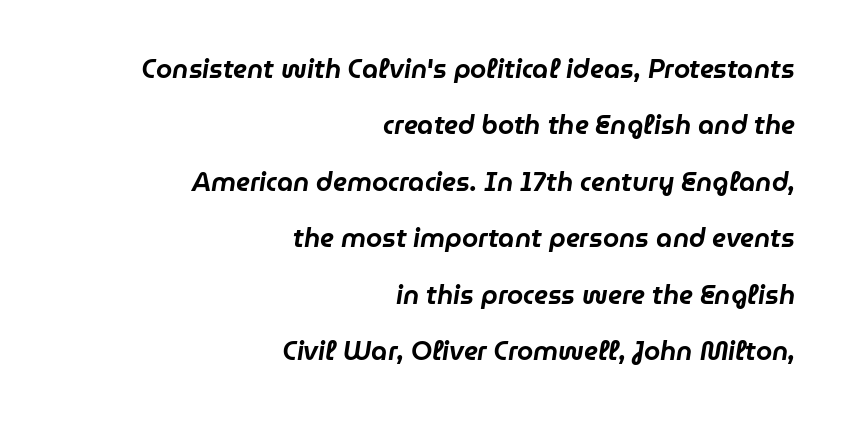
Q: Is the text italic (slanted)? A: Yes, it leans right by about 9 degrees.
Q: Is the text underlined? A: No.
Q: How is the paragraph aligned? A: Right-aligned.
Q: Is the spacing between letters normal or unusually wide? A: Normal.
Q: Is the spacing between lines tight, normal or loose? A: Loose.
